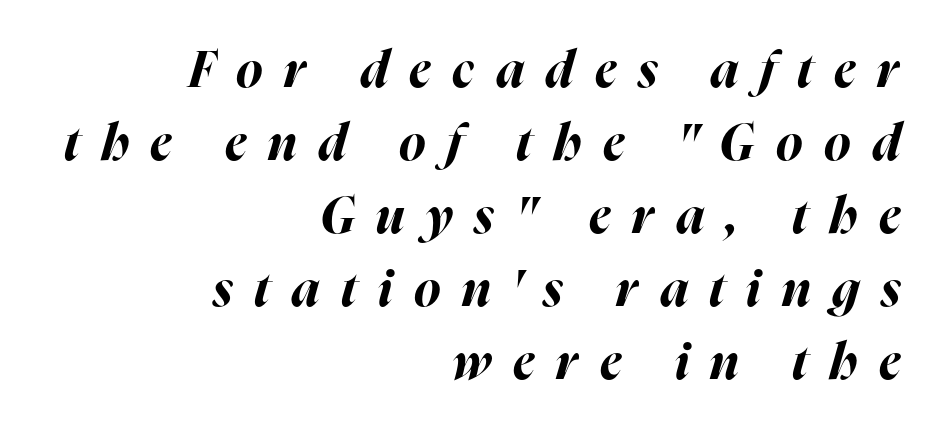
The image shows 50 px bold type, italic (leaning right); set right-aligned, normal line spacing (1.46x), unusually wide letter spacing (+0.43 em), not underlined; high stroke contrast and a medium x-height.
